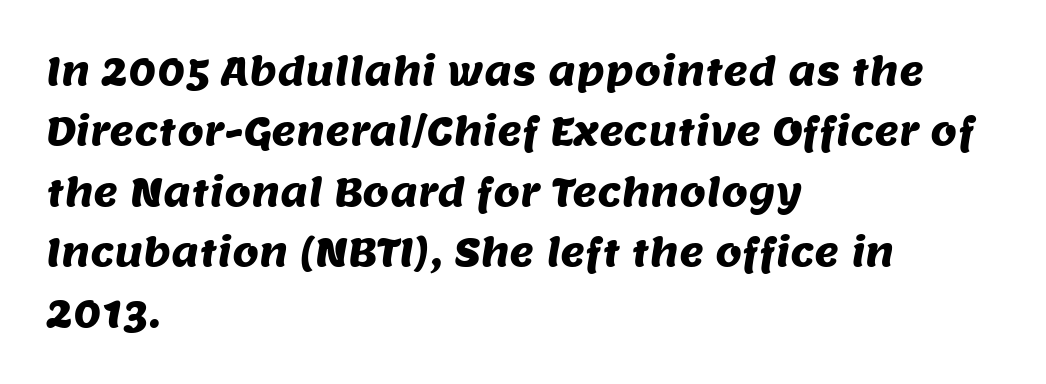
Q: Is the typeface a serif or a sans-serif typeface? A: Sans-serif.
Q: Is the text underlined? A: No.
Q: How is the paragraph aligned? A: Left-aligned.
Q: Is the spacing between letters normal or unusually wide? A: Normal.
Q: Is the spacing between lines tight, normal or loose? A: Normal.
Q: Width (condensed, normal, or wide)? A: Normal.
Q: Stroke contrast? A: Medium.
Q: x-height? A: Large.
Q: Monospaced? A: No.
